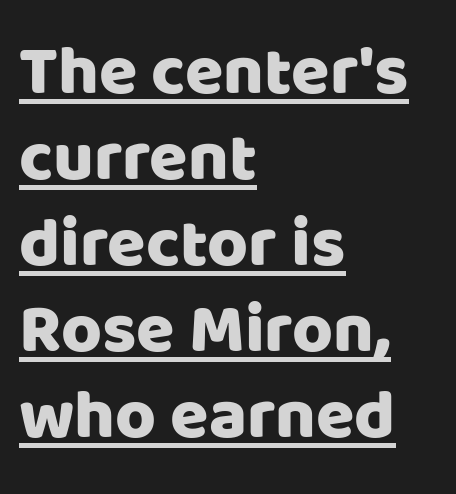
The image shows 70 px sans-serif type, upright; set left-aligned, line spacing 1.23x, normal letter spacing, underlined; low stroke contrast and a large x-height.
